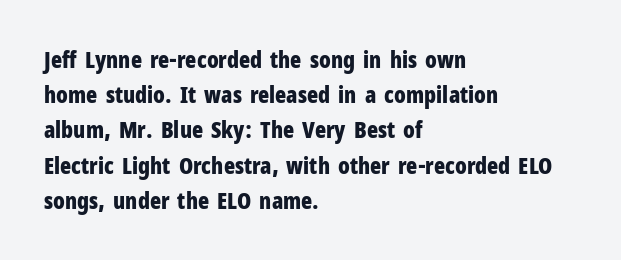
Each new line begins a customary step beneath the previous one. This rendering leaves character spacing at its baseline value. The lettering stays uniformly vertical, giving the passage a roman look. This rendering features lettering with no underline. A student would call this left alignment; a typographer would say flush left, rag right. Is the type bold? Yes — the strokes are clearly thick and heavy.
